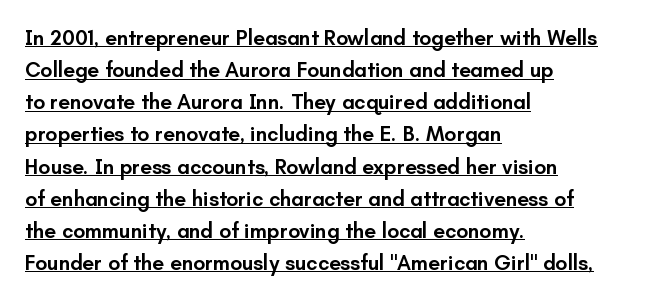
The image shows 21 px text type, upright; set left-aligned, normal line spacing (1.53x), normal letter spacing, underlined.
